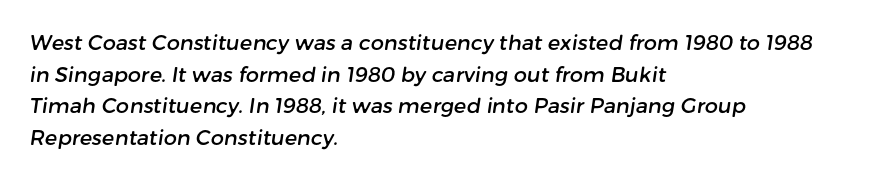
The image shows 21 px text type; set left-aligned, normal line spacing (1.51x), normal letter spacing, not underlined.
